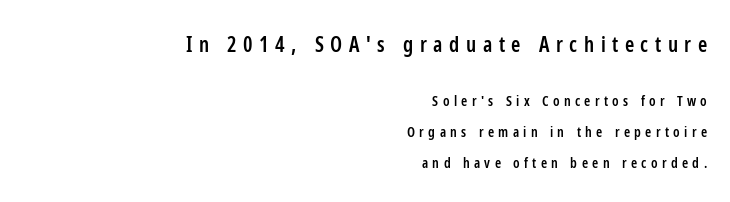
{"italic": "no", "bold": "semi", "underline": "no", "align": "right", "line_spacing": "loose", "line_spacing_ratio": 2.2, "letter_spacing": "wide", "letter_spacing_em": 0.31, "larger_block": "first", "size_ratio": 1.5, "glyph_px": 21}
